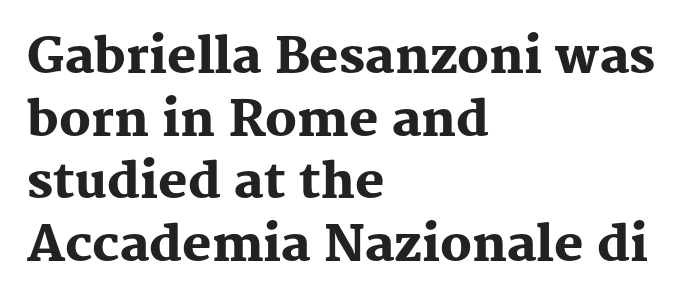
Q: Is the text bold? A: Yes.
Q: Is the text italic (slanted)? A: No, it is upright.
Q: Is the typeface a serif or a sans-serif typeface? A: Serif.
Q: Is the text underlined? A: No.
Q: How is the paragraph aligned? A: Left-aligned.
Q: Is the spacing between letters normal or unusually wide? A: Normal.
Q: Is the spacing between lines tight, normal or loose? A: Normal.
Q: Width (condensed, normal, or wide)? A: Normal.
Q: Stroke contrast? A: Medium.
Q: x-height? A: Medium.
Q: Monospaced? A: No.
